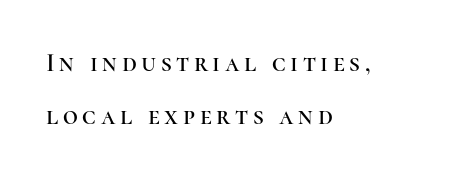
{"italic": "no", "underline": "no", "align": "left", "line_spacing": "loose", "line_spacing_ratio": 2.05, "glyph_px": 26}
